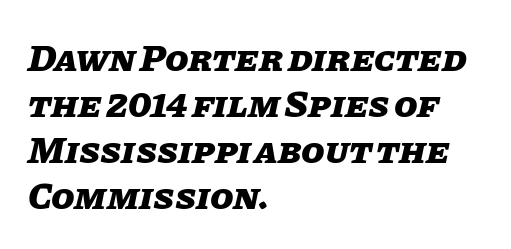
{"italic": "yes", "lean": "right", "slant_degrees": 11, "bold": "yes", "weight": "heavy", "width": "normal", "stroke_contrast": "low", "x_height": "large", "monospaced": "no", "underline": "no", "align": "left", "line_spacing_ratio": 1.21, "letter_spacing": "normal", "letter_spacing_em": 0.0, "glyph_px": 38}
